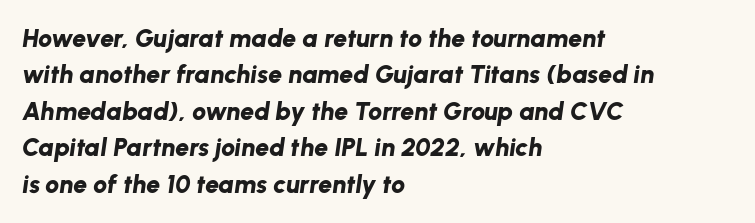
Q: Is the text bold? A: Yes.
Q: Is the text italic (slanted)? A: Yes, it leans right by about 8 degrees.
Q: Is the text underlined? A: No.
Q: How is the paragraph aligned? A: Left-aligned.
Q: Is the spacing between letters normal or unusually wide? A: Normal.
Q: Is the spacing between lines tight, normal or loose? A: Normal.
